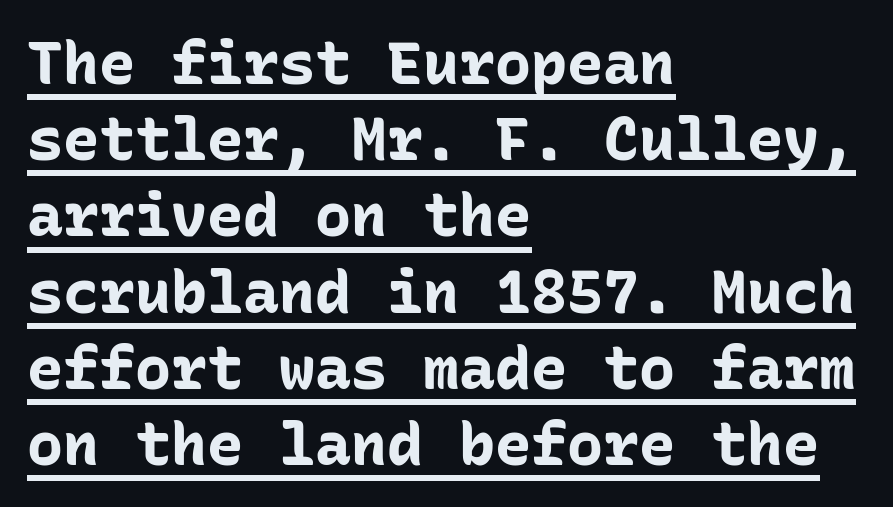
The image shows 60 px bold sans-serif type, upright, monospaced; set left-aligned, normal line spacing (1.27x), normal letter spacing, underlined; low stroke contrast and a medium x-height.
